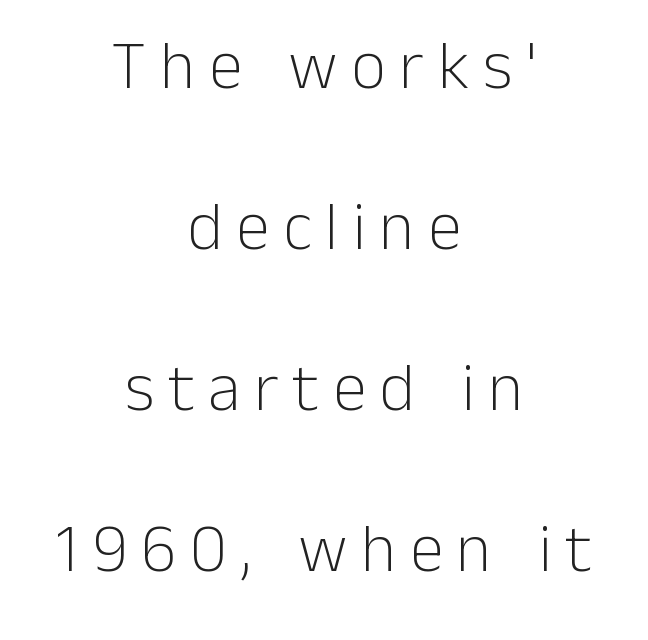
The image shows 68 px light sans-serif type, upright; set centered, loose line spacing (2.37x), unusually wide letter spacing (+0.2 em), not underlined; low stroke contrast and a medium x-height.
